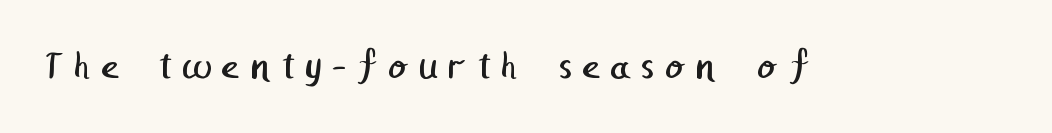
The image shows 42 px regular-weight sans-serif type; set unusually wide letter spacing (+0.25 em), not underlined; low stroke contrast and a medium x-height.
